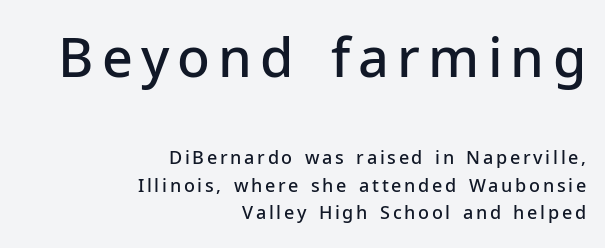
Q: Is the text bold? A: Semi-bold.
Q: Is the text italic (slanted)? A: No, it is upright.
Q: Is the typeface a serif or a sans-serif typeface? A: Sans-serif.
Q: Is the text underlined? A: No.
Q: How is the paragraph aligned? A: Right-aligned.
Q: Is the spacing between lines tight, normal or loose? A: Normal.
Q: Which block of text is set in a larger size, the first (top) or the second (bottom)? A: The first (top) one.
Q: Width (condensed, normal, or wide)? A: Normal.
Q: Stroke contrast? A: Low.
Q: x-height? A: Medium.
Q: Monospaced? A: No.
